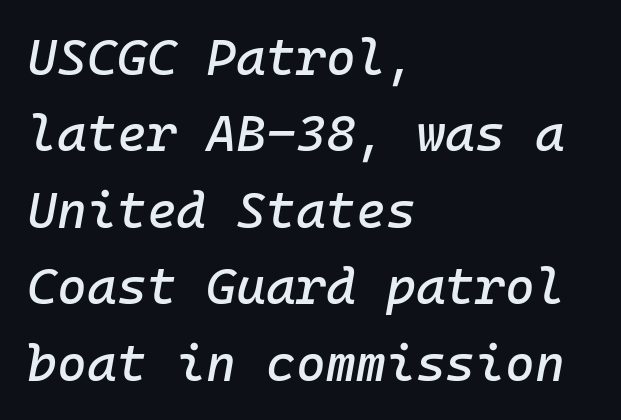
This sample uses plain, unmodified letter spacing. Yep, that's italic — everything's leaning. Nobody drew a line under any word here. The leading is moderate, giving the passage an even texture. Each letter, wide or thin by design, is forced into the same width here.
